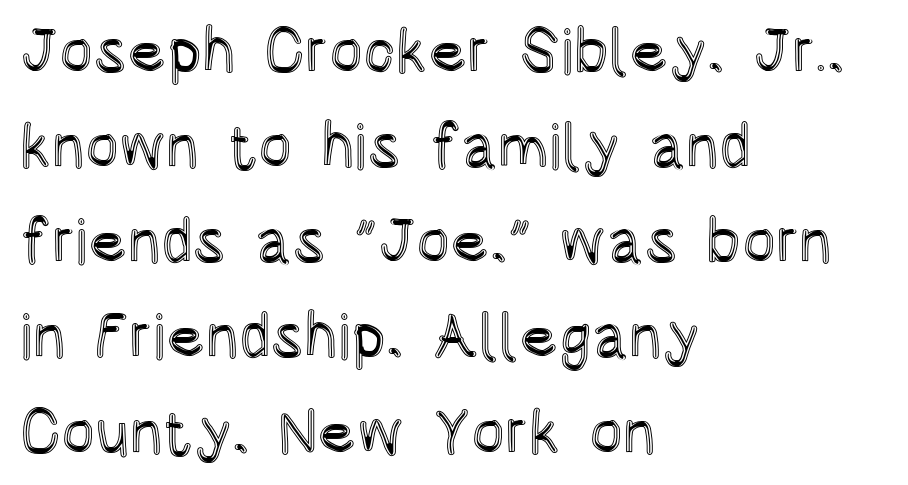
{"italic": "no", "width": "condensed", "x_height": "large", "monospaced": "no", "underline": "no", "align": "left", "line_spacing": "normal", "line_spacing_ratio": 1.51, "letter_spacing": "normal", "letter_spacing_em": 0.0, "glyph_px": 63}
